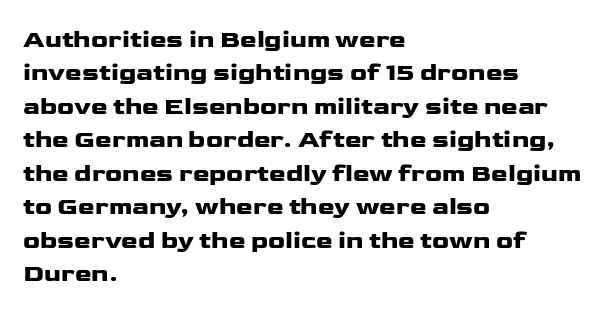
The image shows 25 px text type, upright; set left-aligned, normal line spacing (1.34x), normal letter spacing, not underlined.
